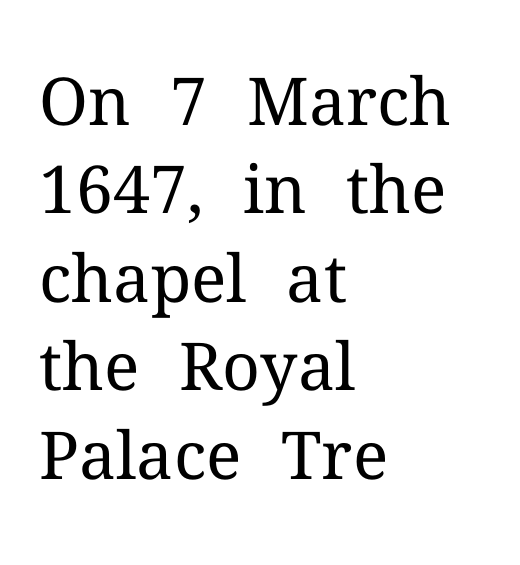
Q: Is the text bold? A: No.
Q: Is the text italic (slanted)? A: No, it is upright.
Q: Is the typeface a serif or a sans-serif typeface? A: Serif.
Q: Is the text underlined? A: No.
Q: How is the paragraph aligned? A: Left-aligned.
Q: Is the spacing between letters normal or unusually wide? A: Normal.
Q: Is the spacing between lines tight, normal or loose? A: Normal.
Q: Width (condensed, normal, or wide)? A: Normal.
Q: Stroke contrast? A: Medium.
Q: x-height? A: Medium.
Q: Monospaced? A: No.
